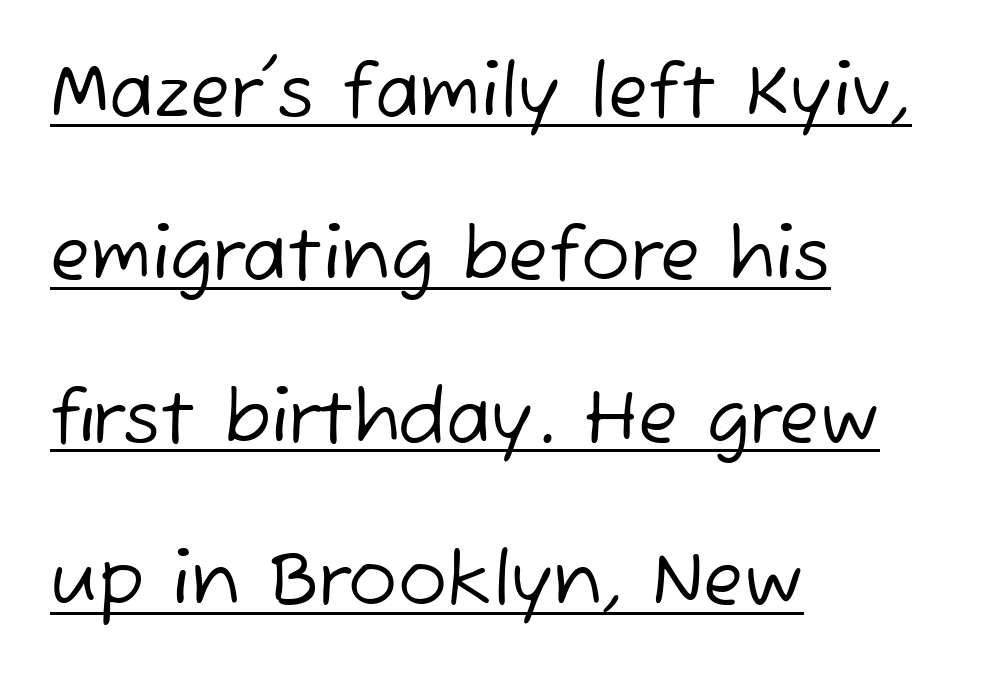
I'd call this a sans setting — the letters go barefoot. The face used here is proportionally spaced, like ordinary book or web type. Is the stroke heavy? The answer is a plain regular-or-lighter. Is there much room between lines? Yes — plenty of vertical air separates them. Check the space under the baseline: a stroke is drawn there. A typesetter would call this zero additional tracking.
